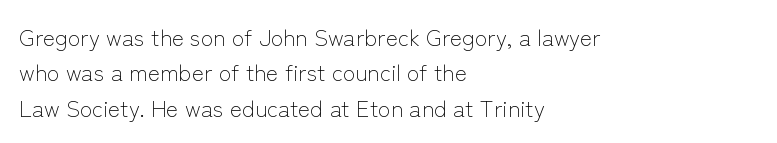
{"italic": "no", "bold": "no", "underline": "no", "align": "left", "line_spacing": "normal", "line_spacing_ratio": 1.54, "letter_spacing": "normal", "letter_spacing_em": 0.0, "glyph_px": 23}
